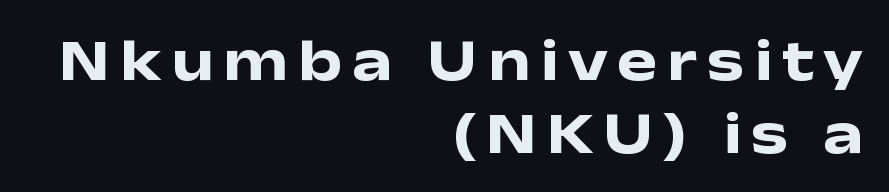
The image shows 60 px heavy, wide sans-serif type, upright; set right-aligned, line spacing 1.22x, not underlined; low stroke contrast and a medium x-height.
